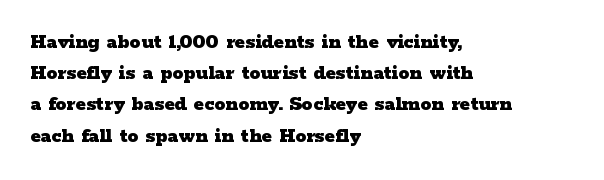
{"italic": "no", "bold": "yes", "underline": "no", "align": "left", "line_spacing": "normal", "line_spacing_ratio": 1.42, "letter_spacing": "normal", "letter_spacing_em": 0.0, "glyph_px": 22}
